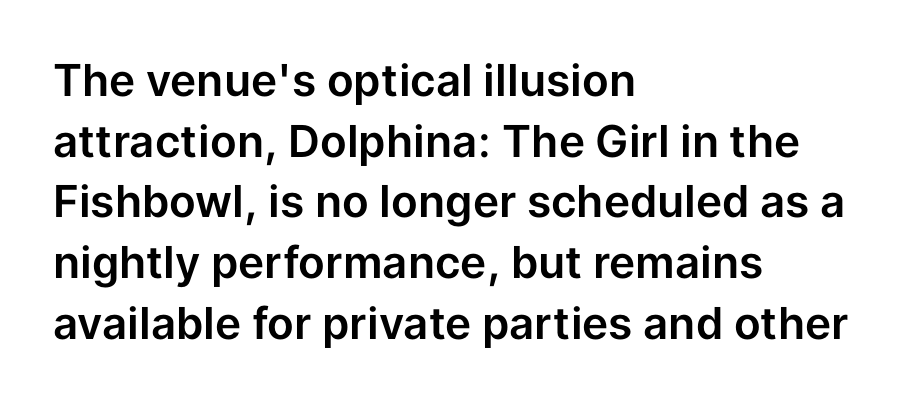
{"serif": "no", "italic": "no", "width": "normal", "stroke_contrast": "low", "x_height": "medium", "monospaced": "no", "underline": "no", "align": "left", "line_spacing": "normal", "line_spacing_ratio": 1.38, "letter_spacing": "normal", "letter_spacing_em": 0.0, "glyph_px": 44}
